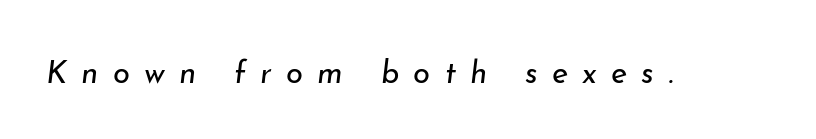
The image shows 31 px regular-weight type, italic (leaning right); set unusually wide letter spacing (+0.46 em), not underlined; low stroke contrast and a small x-height.
